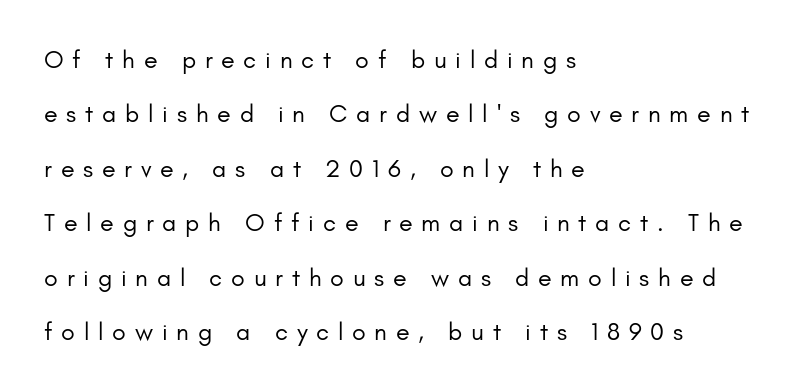
Q: Is the text bold? A: No.
Q: Is the text italic (slanted)? A: No, it is upright.
Q: Is the text underlined? A: No.
Q: How is the paragraph aligned? A: Left-aligned.
Q: Is the spacing between letters normal or unusually wide? A: Unusually wide.
Q: Is the spacing between lines tight, normal or loose? A: Loose.
